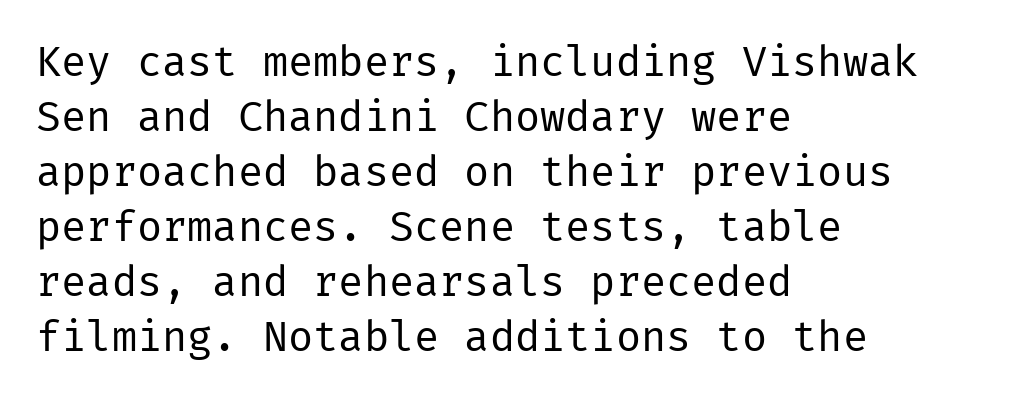
{"serif": "no", "italic": "no", "bold": "no", "weight": "regular", "width": "normal", "stroke_contrast": "low", "x_height": "medium", "underline": "no", "align": "left", "line_spacing": "normal", "line_spacing_ratio": 1.31, "letter_spacing": "normal", "letter_spacing_em": 0.0, "glyph_px": 42}
